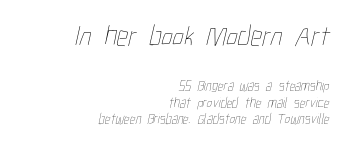
The image shows 29 px thin, condensed type; set right-aligned, line spacing 1.18x, normal letter spacing, not underlined; the first (top) block is 2.07x larger; low stroke contrast and a medium x-height.
